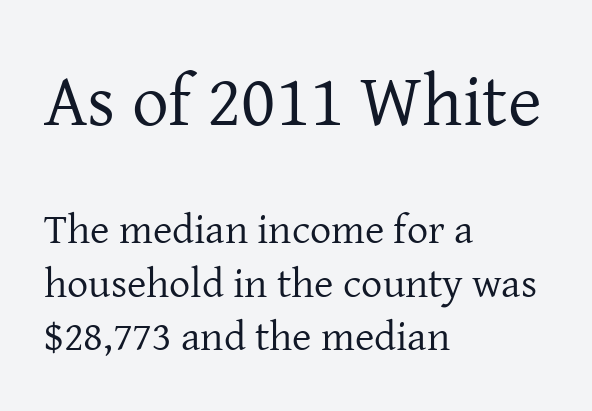
Q: Is the text bold? A: No.
Q: Is the text italic (slanted)? A: No, it is upright.
Q: Is the typeface a serif or a sans-serif typeface? A: Serif.
Q: Is the text underlined? A: No.
Q: How is the paragraph aligned? A: Left-aligned.
Q: Is the spacing between letters normal or unusually wide? A: Normal.
Q: Is the spacing between lines tight, normal or loose? A: Normal.
Q: Which block of text is set in a larger size, the first (top) or the second (bottom)? A: The first (top) one.
Q: Width (condensed, normal, or wide)? A: Normal.
Q: Stroke contrast? A: Low.
Q: x-height? A: Medium.
Q: Monospaced? A: No.
